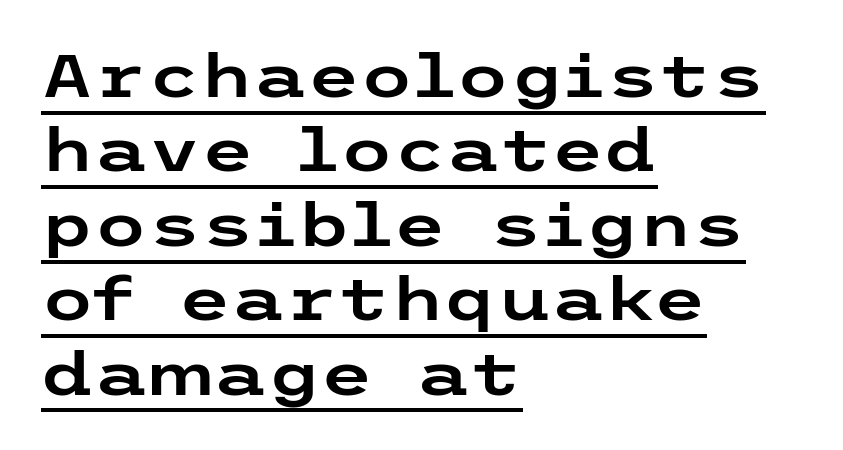
{"serif": "no", "italic": "no", "width": "wide", "stroke_contrast": "low", "x_height": "medium", "underline": "yes", "align": "left", "line_spacing_ratio": 1.22, "letter_spacing": "normal", "letter_spacing_em": 0.0, "glyph_px": 61}
